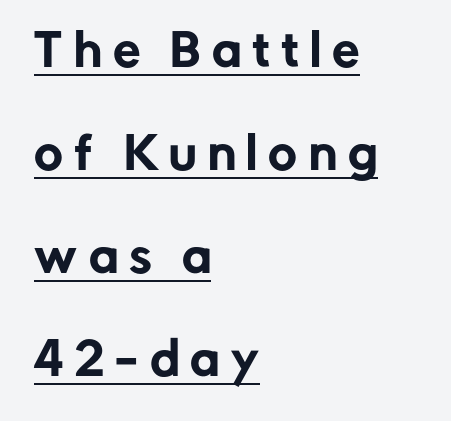
The image shows 44 px sans-serif type, upright; set left-aligned, loose line spacing (2.34x), unusually wide letter spacing (+0.26 em), underlined; low stroke contrast and a medium x-height.
